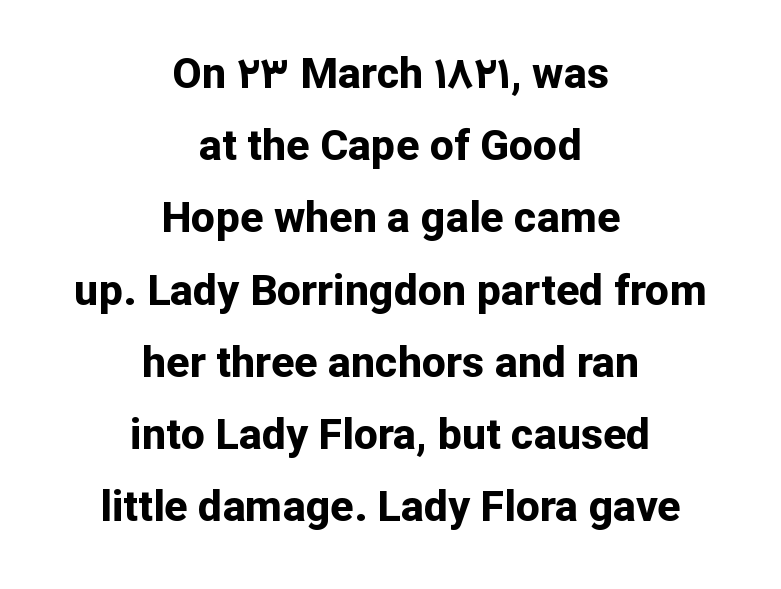
{"serif": "no", "italic": "no", "bold": "yes", "weight": "bold", "width": "normal", "stroke_contrast": "low", "x_height": "medium", "monospaced": "no", "underline": "no", "align": "center", "line_spacing": "normal", "line_spacing_ratio": 1.68, "letter_spacing": "normal", "letter_spacing_em": 0.0, "glyph_px": 43}
